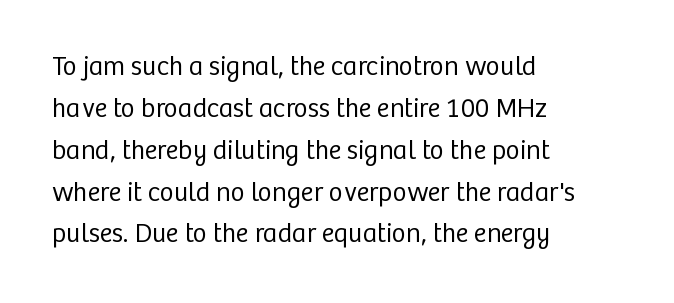
{"italic": "no", "bold": "no", "underline": "no", "align": "left", "line_spacing": "normal", "line_spacing_ratio": 1.55, "letter_spacing": "normal", "letter_spacing_em": 0.0, "glyph_px": 27}
